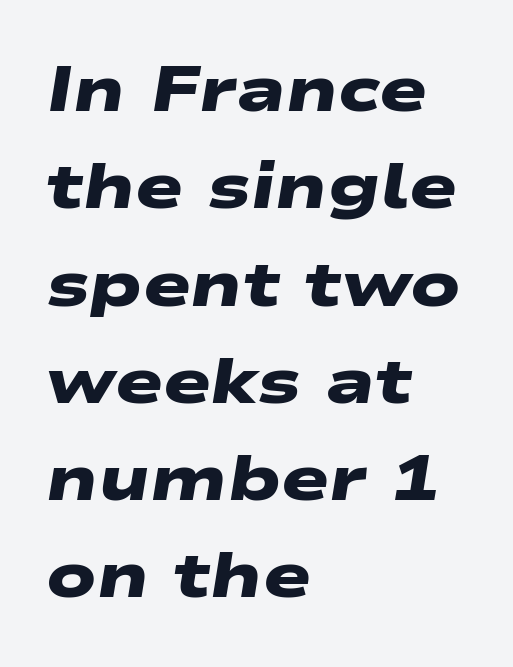
{"serif": "no", "bold": "yes", "weight": "heavy", "width": "wide", "stroke_contrast": "low", "x_height": "medium", "monospaced": "no", "underline": "no", "align": "left", "line_spacing": "normal", "line_spacing_ratio": 1.52, "letter_spacing": "normal", "letter_spacing_em": 0.0, "glyph_px": 64}
